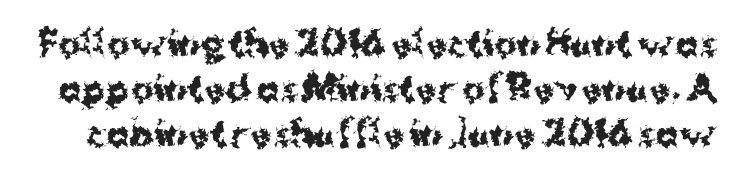
No extra tracking has been applied to these lines. This is heavy type, rendered in bold. The space between consecutive lines is moderate. Check under the words: just untouched page. Does the lettering tilt? It doesn't — this is upright. Classification — sans serif.
